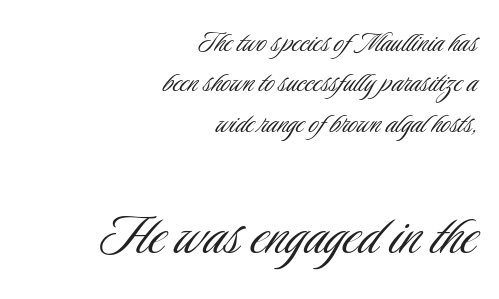
{"serif": "no", "bold": "no", "weight": "light", "width": "condensed", "stroke_contrast": "low", "x_height": "small", "monospaced": "no", "underline": "no", "align": "right", "line_spacing_ratio": 1.22, "letter_spacing": "normal", "letter_spacing_em": 0.0, "larger_block": "second", "size_ratio": 2.0, "glyph_px": 66}
